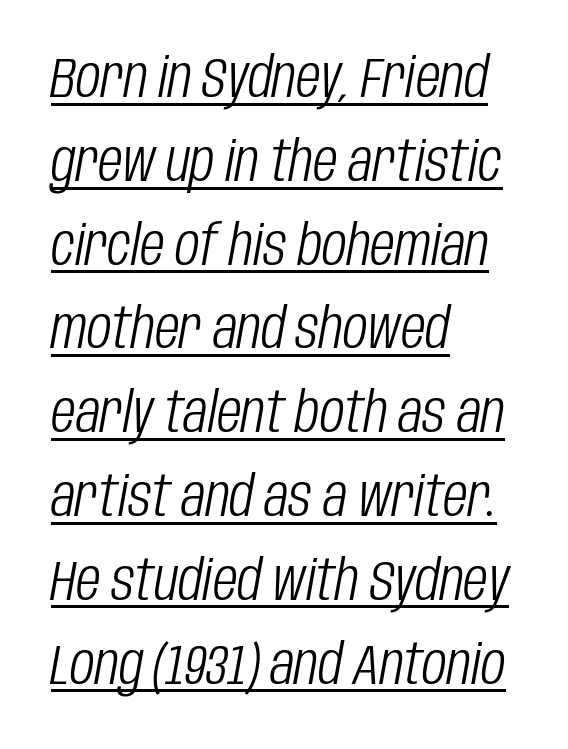
The letters look calm and open, with moderate or lighter stems. The passage shown stacks its lines at a standard gap. The gaps between neighbouring characters are ordinary and unremarkable. The face used here has a pronounced slope to its letters. These lines are rendered in a variable-pitch font. A typographer would call this underscored text.
